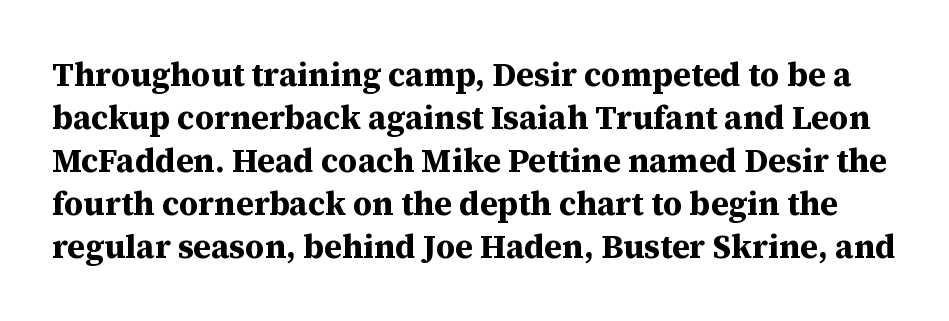
Q: Is the text bold? A: Yes.
Q: Is the text italic (slanted)? A: No, it is upright.
Q: Is the typeface a serif or a sans-serif typeface? A: Serif.
Q: Is the text underlined? A: No.
Q: Is the spacing between letters normal or unusually wide? A: Normal.
Q: Is the spacing between lines tight, normal or loose? A: Normal.
Q: Width (condensed, normal, or wide)? A: Normal.
Q: Stroke contrast? A: Medium.
Q: x-height? A: Medium.
Q: Monospaced? A: No.
